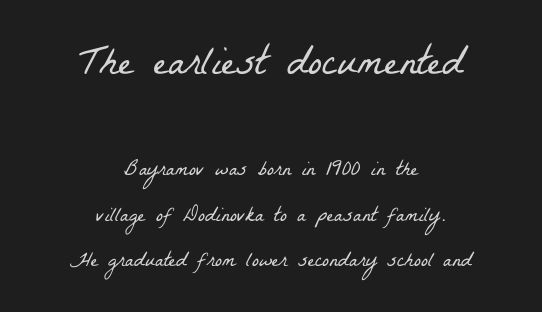
Horizontal bands of white between lines are thick stripes. Stroke thickness stays within the range of a standard reading face or lighter. Compare the two chunks: the upper has the greater cap height. Typographically, this falls in the serif category.
